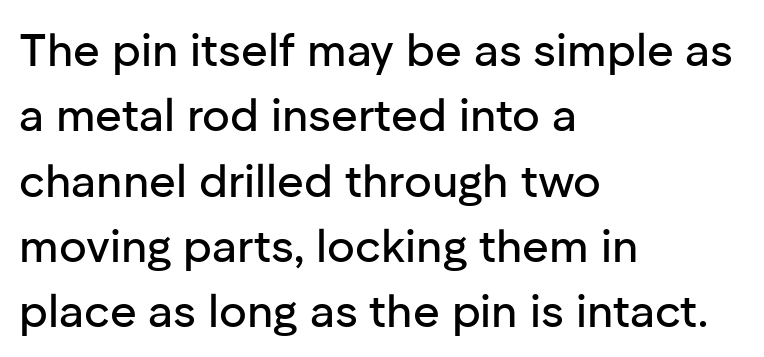
The space beneath each line is pristine and unruled. A typesetter would call this proportional, since set widths differ per character. Italic: no, the glyphs are upright roman. Stroke terminals: plain, sans-serif. The rag falls on the right side of this text block. The block of text has a typical density, with ordinary space between rows.
